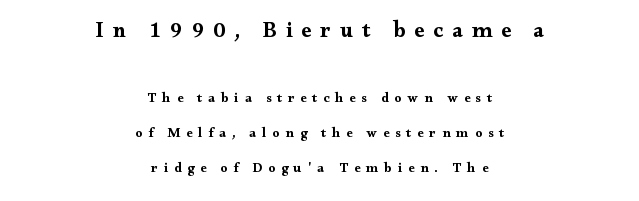
Students, note that the glyphs here are deliberately spaced far apart. Do the letters lean? They stand straight. Each line is balanced around a shared central axis. Interline gaps are noticeably wide in this sample. Is the type bold? Yes — the strokes are clearly thick and heavy.
